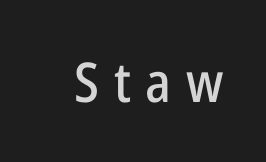
{"serif": "no", "italic": "no", "width": "condensed", "stroke_contrast": "low", "x_height": "medium", "monospaced": "no", "underline": "no", "letter_spacing": "wide", "letter_spacing_em": 0.26, "glyph_px": 55}
